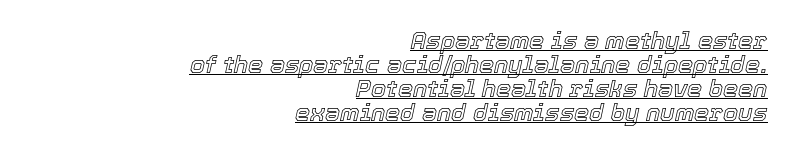
The image shows 24 px text type, italic (leaning right); set right-aligned, tight line spacing (1.0x), normal letter spacing, underlined.
